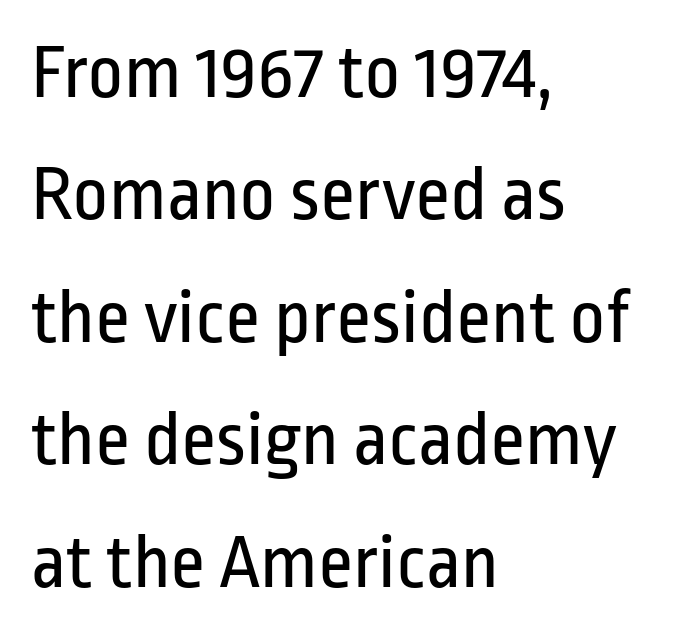
The letters sit at their default tracking, neither squeezed nor spread. Is this a fixed-width face? No — the glyphs have proportional, varying widths. The type family on display is of the sans-serif kind. The type sits square on the baseline with zero lean.
